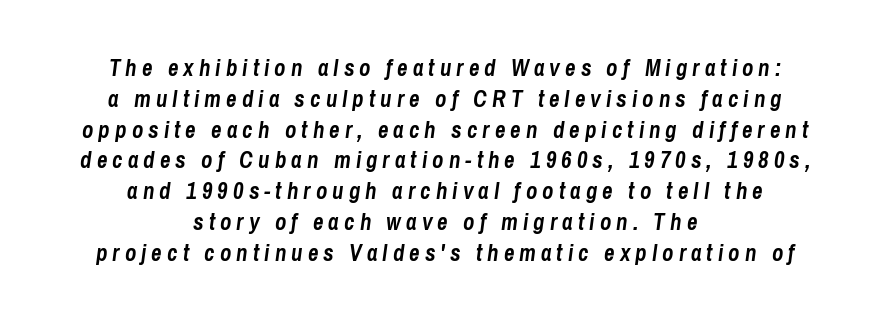
{"italic": "yes", "lean": "right", "slant_degrees": 8, "bold": "yes", "underline": "no", "align": "center", "line_spacing": "normal", "line_spacing_ratio": 1.34, "letter_spacing": "wide", "letter_spacing_em": 0.22, "glyph_px": 23}
